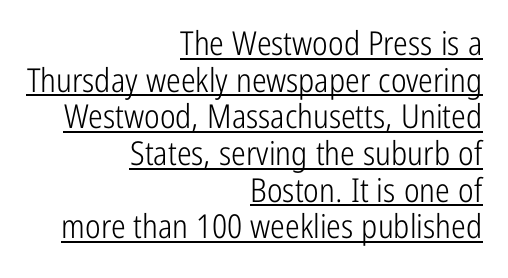
Q: Is the text bold? A: No.
Q: Is the text italic (slanted)? A: No, it is upright.
Q: Is the typeface a serif or a sans-serif typeface? A: Sans-serif.
Q: Is the text underlined? A: Yes.
Q: How is the paragraph aligned? A: Right-aligned.
Q: Is the spacing between letters normal or unusually wide? A: Normal.
Q: Is the spacing between lines tight, normal or loose? A: Tight.
Q: Width (condensed, normal, or wide)? A: Condensed.
Q: Stroke contrast? A: Low.
Q: x-height? A: Medium.
Q: Monospaced? A: No.
